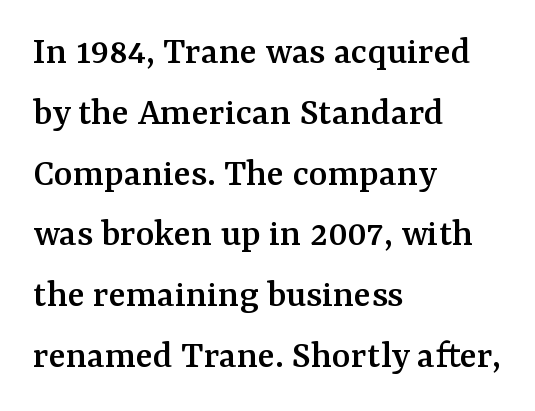
{"serif": "yes", "italic": "no", "width": "normal", "stroke_contrast": "medium", "x_height": "medium", "monospaced": "no", "underline": "no", "align": "left", "line_spacing": "normal", "line_spacing_ratio": 1.52, "letter_spacing": "normal", "letter_spacing_em": 0.0, "glyph_px": 40}
